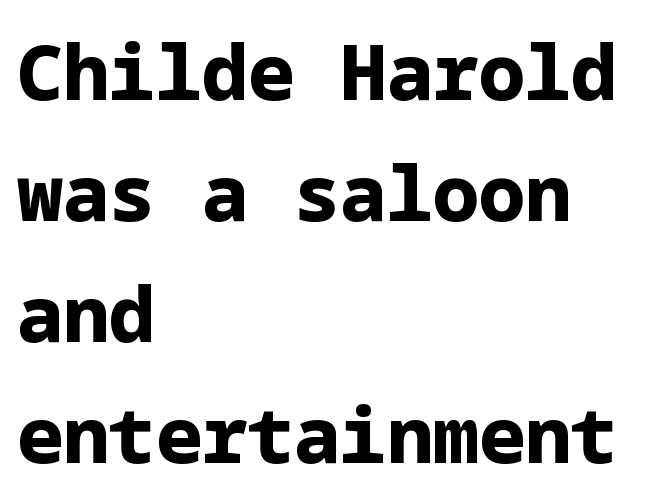
Q: Is the text bold? A: Yes.
Q: Is the text italic (slanted)? A: No, it is upright.
Q: Is the typeface a serif or a sans-serif typeface? A: Sans-serif.
Q: Is the text underlined? A: No.
Q: How is the paragraph aligned? A: Left-aligned.
Q: Is the spacing between letters normal or unusually wide? A: Normal.
Q: Is the spacing between lines tight, normal or loose? A: Normal.
Q: Width (condensed, normal, or wide)? A: Normal.
Q: Stroke contrast? A: Low.
Q: x-height? A: Medium.
